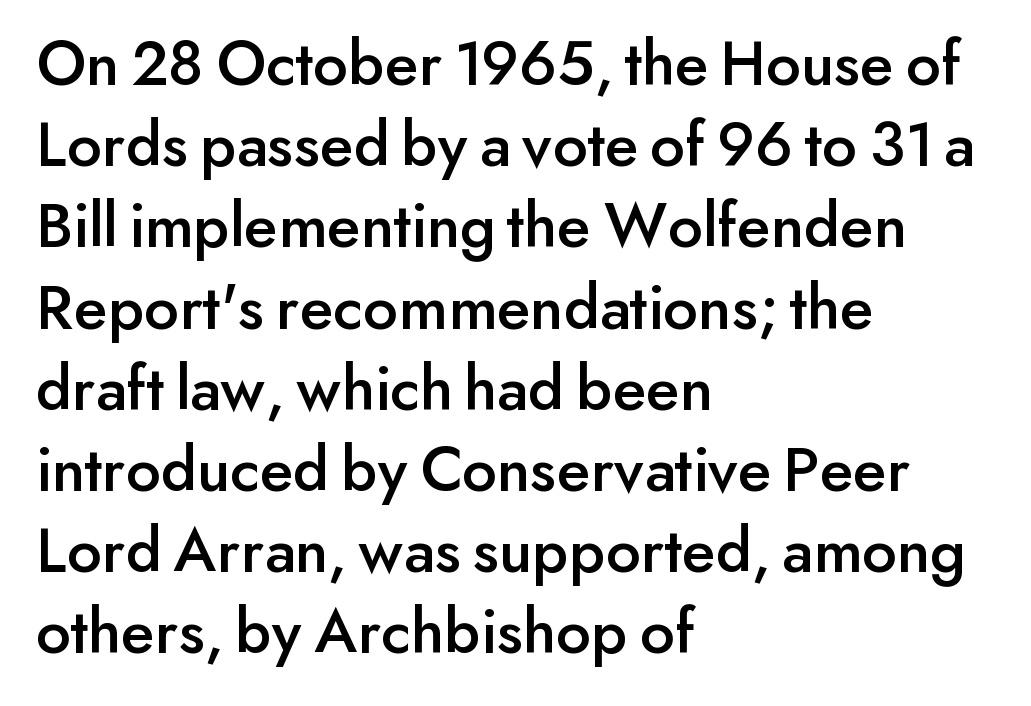
Q: Is the text italic (slanted)? A: No, it is upright.
Q: Is the typeface a serif or a sans-serif typeface? A: Sans-serif.
Q: Is the text underlined? A: No.
Q: How is the paragraph aligned? A: Left-aligned.
Q: Is the spacing between letters normal or unusually wide? A: Normal.
Q: Width (condensed, normal, or wide)? A: Normal.
Q: Stroke contrast? A: Low.
Q: x-height? A: Small.
Q: Monospaced? A: No.
